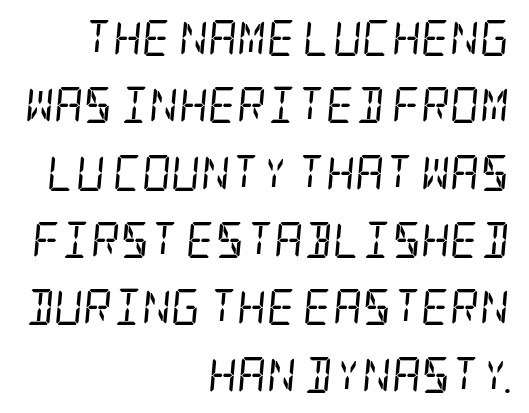
Stems here are at most as thick as an everyday book face. Which margin do the lines hug? The right one — the left edge is uneven. A bare baseline throughout the passage. Observe the ordinary spacing: letters are neighbours, not strangers.
